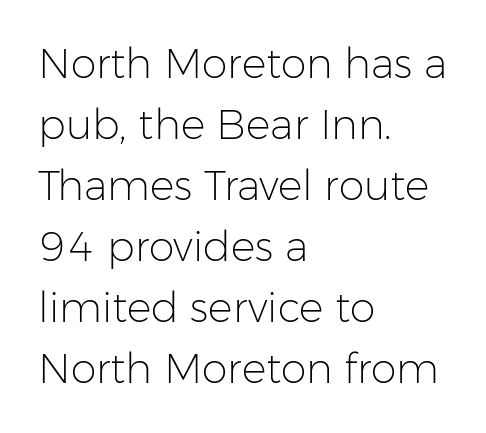
Q: Is the text bold? A: No.
Q: Is the text italic (slanted)? A: No, it is upright.
Q: Is the typeface a serif or a sans-serif typeface? A: Sans-serif.
Q: Is the text underlined? A: No.
Q: How is the paragraph aligned? A: Left-aligned.
Q: Is the spacing between letters normal or unusually wide? A: Normal.
Q: Is the spacing between lines tight, normal or loose? A: Normal.
Q: Width (condensed, normal, or wide)? A: Normal.
Q: Stroke contrast? A: Low.
Q: x-height? A: Medium.
Q: Monospaced? A: No.
